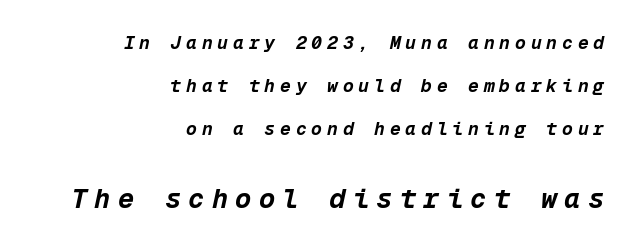
{"italic": "yes", "lean": "right", "slant_degrees": 12, "bold": "yes", "underline": "no", "align": "right", "line_spacing": "loose", "line_spacing_ratio": 2.38, "letter_spacing": "wide", "letter_spacing_em": 0.27, "larger_block": "second", "size_ratio": 1.5, "glyph_px": 27}
